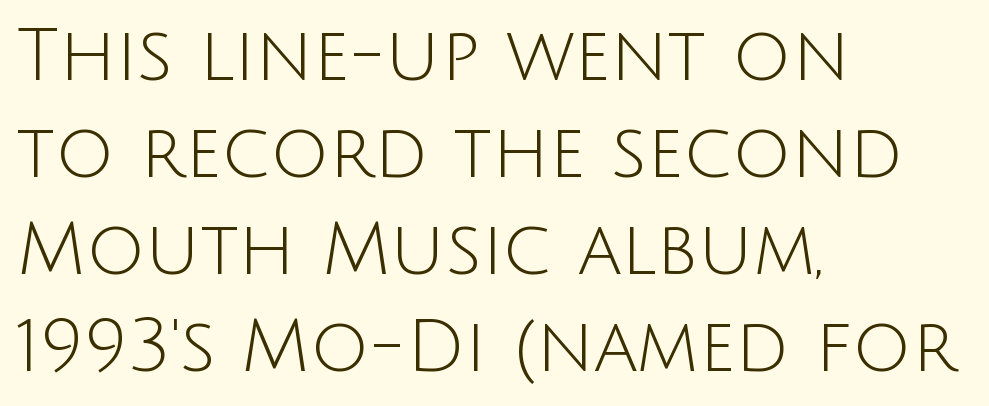
Summary of vertical rhythm: regular, with standard interline spacing. The text was rendered using a sans face with plain stroke endings. Nothing heavy about these letters — not bold at all. The foot of each line stays bare and open. Left-aligned paragraph, ragged on the right. When letters stand straight like this, we call the style roman or upright.
